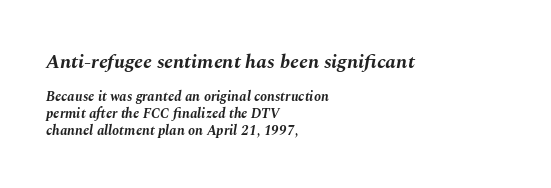
A classic flush-left, rag-right setting is used for this passage. Anything drawn beneath the words? Only blank space. The letters sit at their default tracking, neither squeezed nor spread. Quick note: italic. Students, this is bold: see how much ink each stroke carries.
